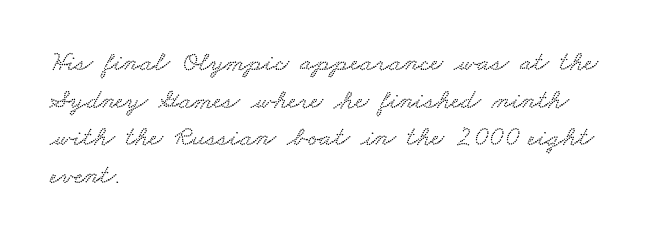
The image shows 28 px wide type; set left-aligned, normal line spacing (1.34x), normal letter spacing, not underlined; low stroke contrast and a small x-height.
